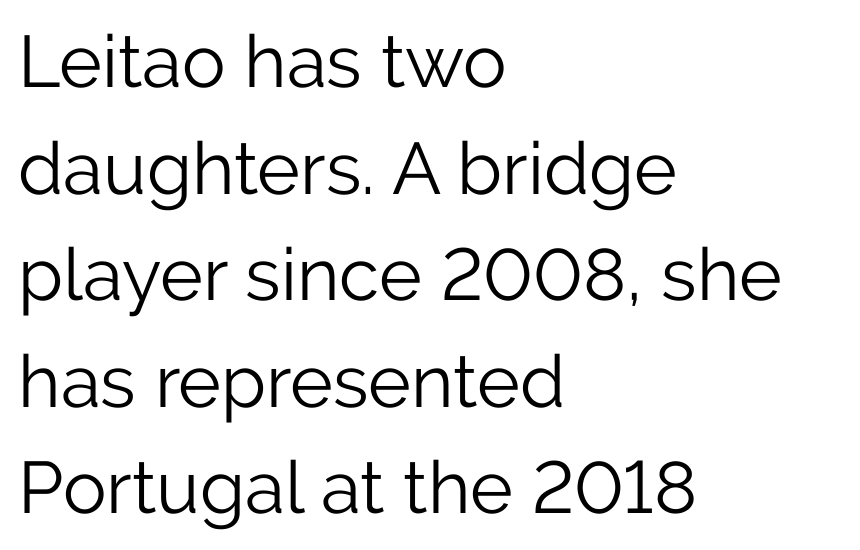
Q: Is the text bold? A: No.
Q: Is the text italic (slanted)? A: No, it is upright.
Q: Is the typeface a serif or a sans-serif typeface? A: Sans-serif.
Q: Is the text underlined? A: No.
Q: How is the paragraph aligned? A: Left-aligned.
Q: Is the spacing between letters normal or unusually wide? A: Normal.
Q: Is the spacing between lines tight, normal or loose? A: Normal.
Q: Width (condensed, normal, or wide)? A: Normal.
Q: Stroke contrast? A: Low.
Q: x-height? A: Medium.
Q: Monospaced? A: No.
